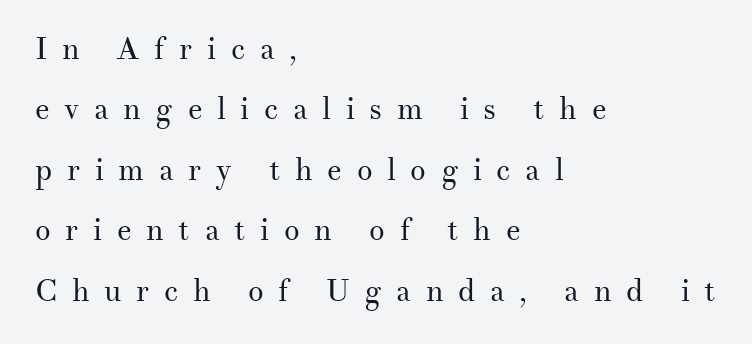
The rag falls on the right side of this text block. Glyph-to-glyph distance is far greater than everyday printed text. A great deal of white space separates one row of letters from the next. Descenders are the only things crossing below the line. Here the designer chose a conventional face with non-uniform glyph widths.
